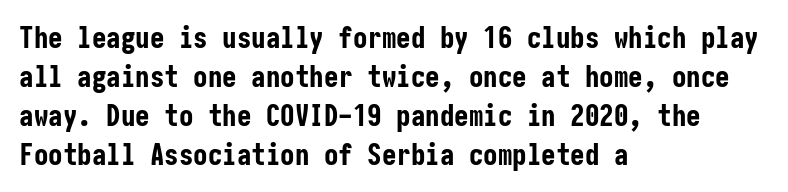
Q: Is the text bold? A: Yes.
Q: Is the text italic (slanted)? A: No, it is upright.
Q: Is the typeface a serif or a sans-serif typeface? A: Sans-serif.
Q: Is the text underlined? A: No.
Q: How is the paragraph aligned? A: Left-aligned.
Q: Is the spacing between letters normal or unusually wide? A: Normal.
Q: Is the spacing between lines tight, normal or loose? A: Normal.
Q: Width (condensed, normal, or wide)? A: Condensed.
Q: Stroke contrast? A: Low.
Q: x-height? A: Medium.
